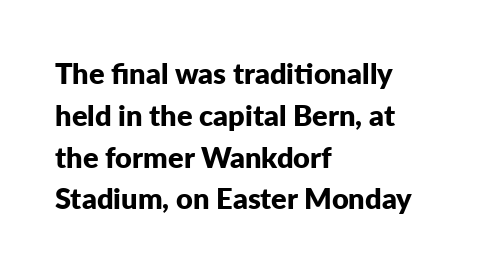
{"serif": "no", "italic": "no", "bold": "yes", "weight": "bold", "width": "normal", "stroke_contrast": "low", "x_height": "medium", "monospaced": "no", "underline": "no", "align": "left", "line_spacing": "normal", "line_spacing_ratio": 1.44, "letter_spacing": "normal", "letter_spacing_em": 0.0, "glyph_px": 29}
